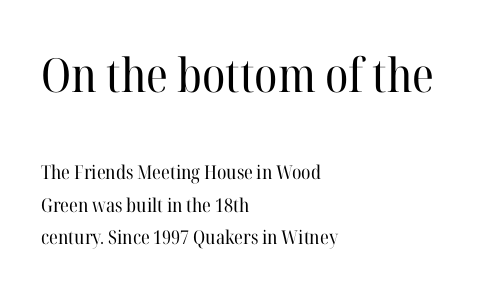
The image shows 47 px regular-weight serif type, upright; set left-aligned, normal line spacing (1.7x), normal letter spacing, not underlined; the first (top) block is 2.47x larger; high stroke contrast and a medium x-height.
